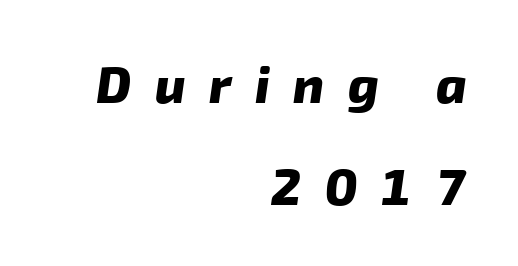
{"serif": "no", "bold": "yes", "weight": "heavy", "width": "normal", "stroke_contrast": "low", "x_height": "medium", "monospaced": "no", "underline": "no", "align": "right", "line_spacing": "loose", "line_spacing_ratio": 2.0, "letter_spacing": "wide", "letter_spacing_em": 0.46, "glyph_px": 51}
